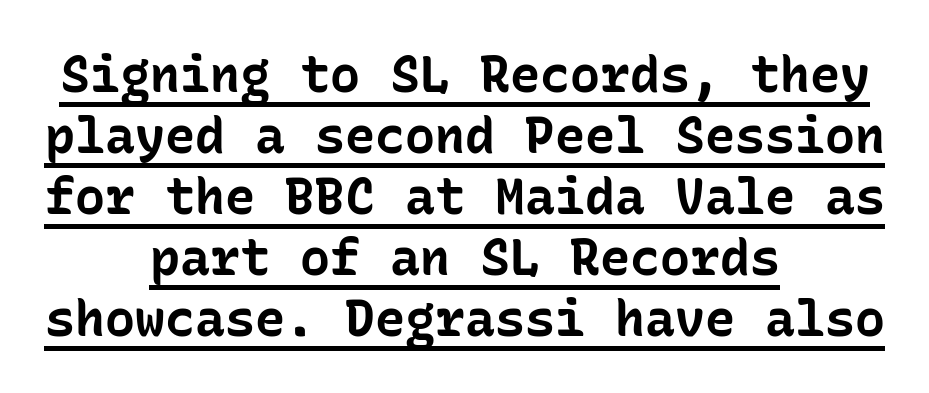
Which margin do the lines hug? Neither — every line sits in the middle. Nope, no serifs anywhere on these letters. What weight is shown? A full bold with thick strokes. The glyphs are accompanied by a horizontal stroke just below them. The rendering uses typewriter-style spacing with identical character cells. Upright lettering throughout.
